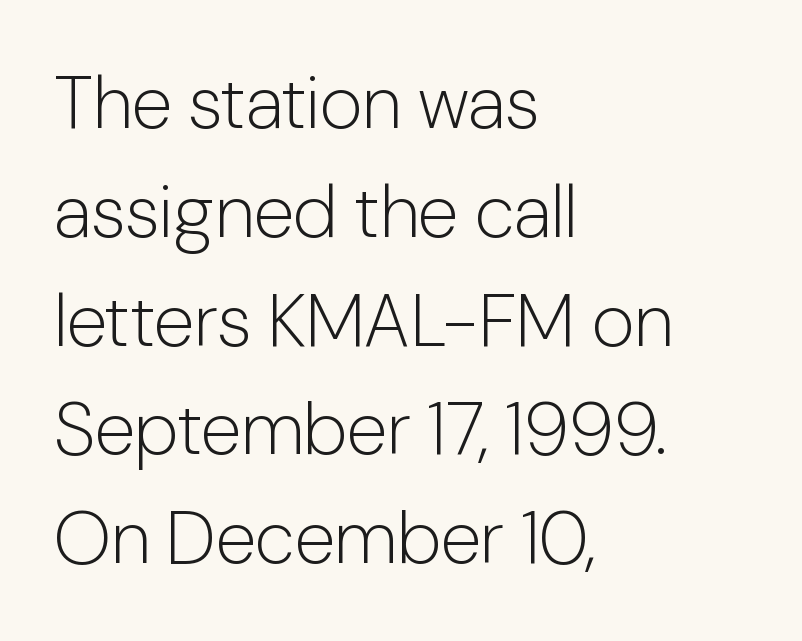
Q: Is the text bold? A: No.
Q: Is the text italic (slanted)? A: No, it is upright.
Q: Is the typeface a serif or a sans-serif typeface? A: Sans-serif.
Q: Is the text underlined? A: No.
Q: How is the paragraph aligned? A: Left-aligned.
Q: Is the spacing between letters normal or unusually wide? A: Normal.
Q: Is the spacing between lines tight, normal or loose? A: Normal.
Q: Width (condensed, normal, or wide)? A: Normal.
Q: Stroke contrast? A: Low.
Q: x-height? A: Medium.
Q: Monospaced? A: No.
